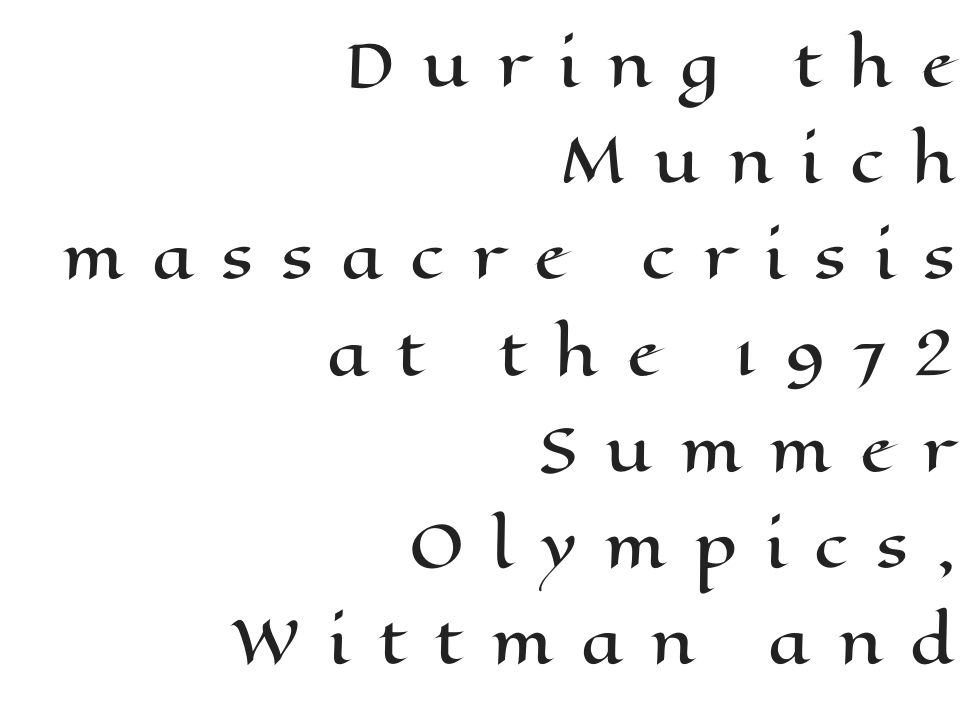
The image shows 59 px wide type, upright; set right-aligned, normal line spacing (1.63x), unusually wide letter spacing (+0.47 em), not underlined; high stroke contrast and a medium x-height.
